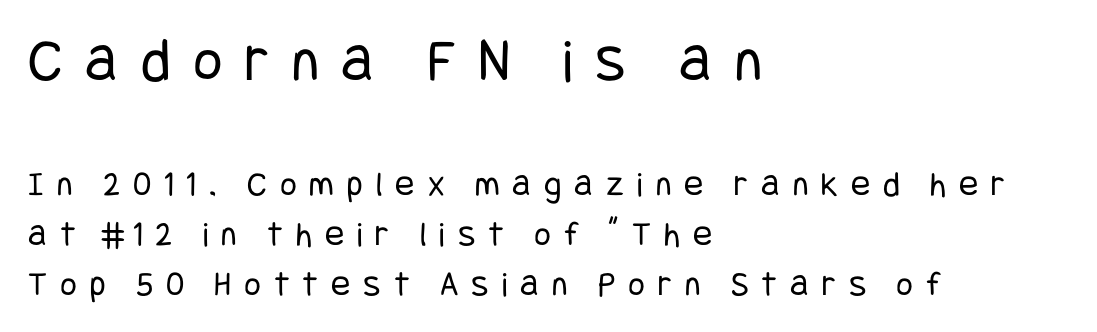
{"serif": "no", "italic": "no", "bold": "no", "weight": "regular", "width": "condensed", "stroke_contrast": "low", "x_height": "large", "underline": "no", "align": "left", "line_spacing": "normal", "line_spacing_ratio": 1.39, "letter_spacing": "wide", "letter_spacing_em": 0.36, "larger_block": "first", "size_ratio": 1.75, "glyph_px": 63}
